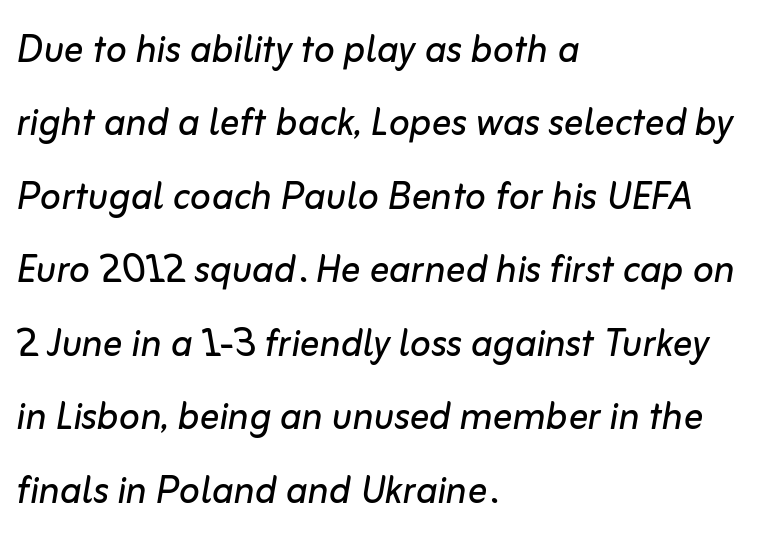
{"italic": "yes", "lean": "right", "slant_degrees": 10, "bold": "no", "weight": "regular", "width": "normal", "stroke_contrast": "low", "x_height": "medium", "monospaced": "no", "underline": "no", "align": "left", "line_spacing": "normal", "line_spacing_ratio": 1.5, "letter_spacing": "normal", "letter_spacing_em": 0.0, "glyph_px": 49}
